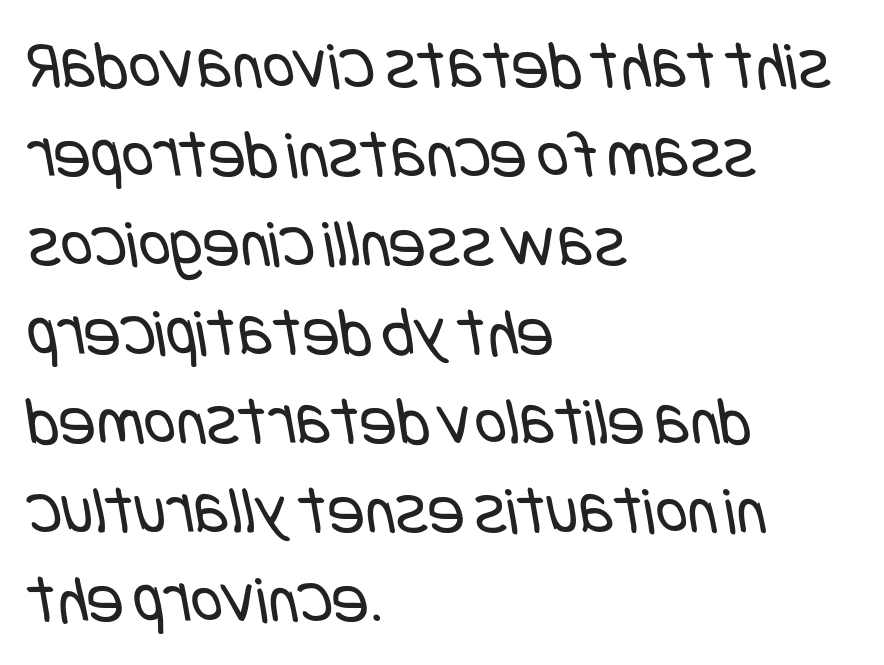
{"serif": "no", "bold": "no", "weight": "regular", "width": "condensed", "stroke_contrast": "low", "x_height": "large", "underline": "no", "align": "left", "line_spacing": "normal", "line_spacing_ratio": 1.29, "letter_spacing": "normal", "letter_spacing_em": 0.0, "glyph_px": 69}
